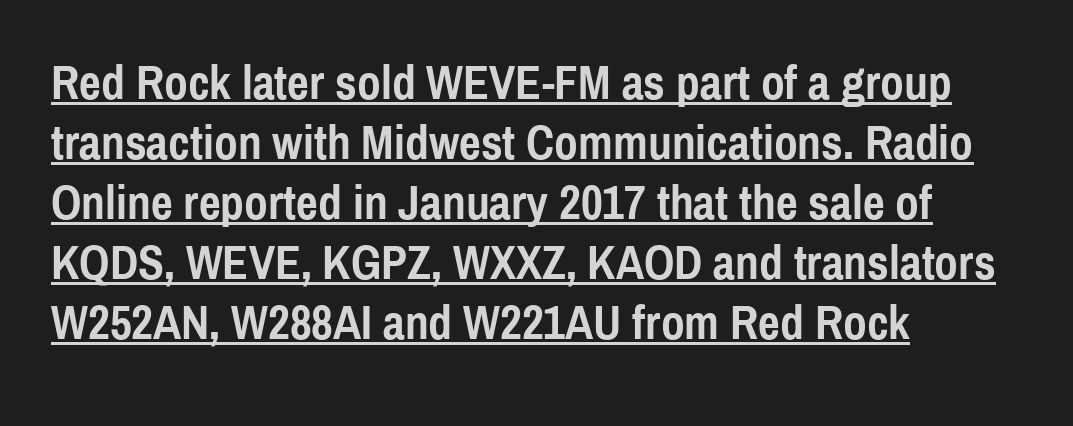
Q: Is the text bold? A: Yes.
Q: Is the text italic (slanted)? A: No, it is upright.
Q: Is the typeface a serif or a sans-serif typeface? A: Sans-serif.
Q: Is the text underlined? A: Yes.
Q: How is the paragraph aligned? A: Left-aligned.
Q: Is the spacing between letters normal or unusually wide? A: Normal.
Q: Is the spacing between lines tight, normal or loose? A: Normal.
Q: Width (condensed, normal, or wide)? A: Condensed.
Q: x-height? A: Medium.
Q: Monospaced? A: No.
